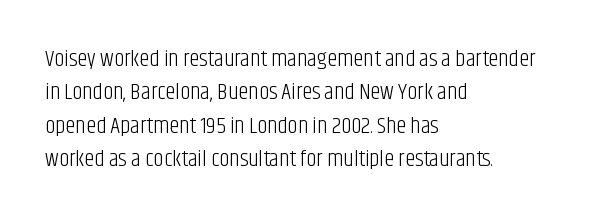
How would I describe the line gaps? Plain and ordinary. Just letters on the line, the space beneath them empty. Alignment: flush left. In terms of posture, this sample is upright.
